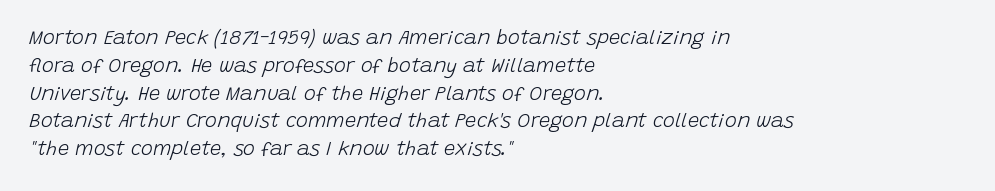
{"italic": "yes", "lean": "right", "slant_degrees": 15, "bold": "no", "underline": "no", "align": "left", "line_spacing": "normal", "line_spacing_ratio": 1.39, "letter_spacing": "normal", "letter_spacing_em": 0.0, "glyph_px": 20}
